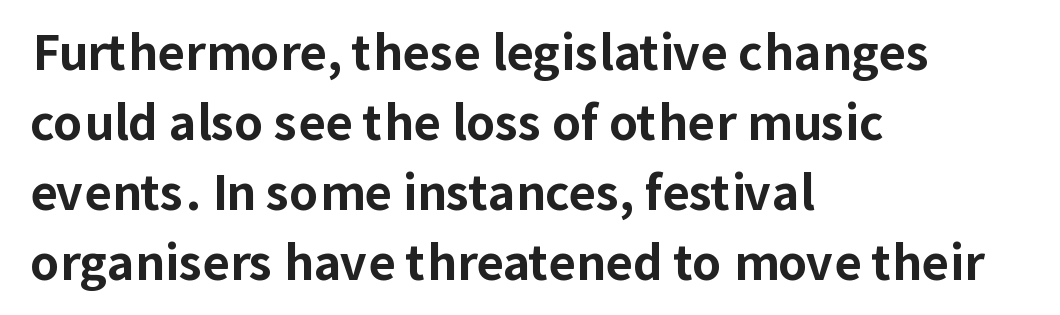
Q: Is the text bold? A: Yes.
Q: Is the text italic (slanted)? A: No, it is upright.
Q: Is the typeface a serif or a sans-serif typeface? A: Sans-serif.
Q: Is the text underlined? A: No.
Q: How is the paragraph aligned? A: Left-aligned.
Q: Is the spacing between letters normal or unusually wide? A: Normal.
Q: Is the spacing between lines tight, normal or loose? A: Normal.
Q: Width (condensed, normal, or wide)? A: Normal.
Q: Stroke contrast? A: Low.
Q: x-height? A: Medium.
Q: Monospaced? A: No.
